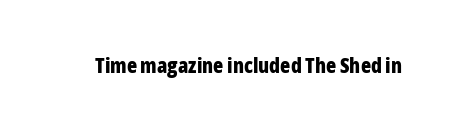
The letterforms sit shoulder to shoulder at normal distance. These lines were composed using upright roman letters. Check the space under the baseline: it is left empty. The sample has been set heavy, in full bold.
